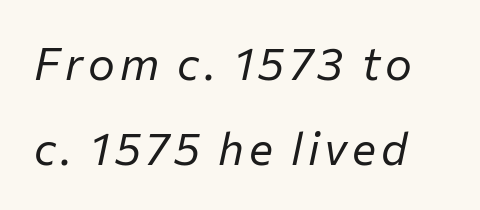
Q: Is the text bold? A: No.
Q: Is the text italic (slanted)? A: Yes, it leans right by about 12 degrees.
Q: Is the text underlined? A: No.
Q: Is the spacing between lines tight, normal or loose? A: Loose.
Q: Width (condensed, normal, or wide)? A: Normal.
Q: Stroke contrast? A: Low.
Q: x-height? A: Medium.
Q: Monospaced? A: No.
